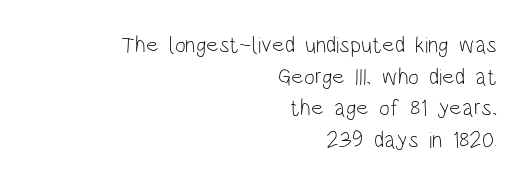
{"italic": "no", "bold": "no", "underline": "no", "align": "right", "line_spacing": "normal", "line_spacing_ratio": 1.37, "letter_spacing": "normal", "letter_spacing_em": 0.0, "glyph_px": 23}
